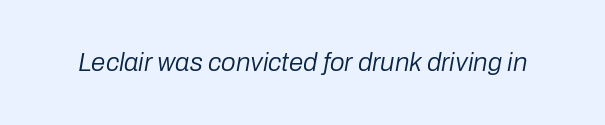
The face used here is rendered with its standard letterfit. The words here are not underlined. Does the lettering tilt? It does — this is italic. The passage shown is not bold in any degree.
